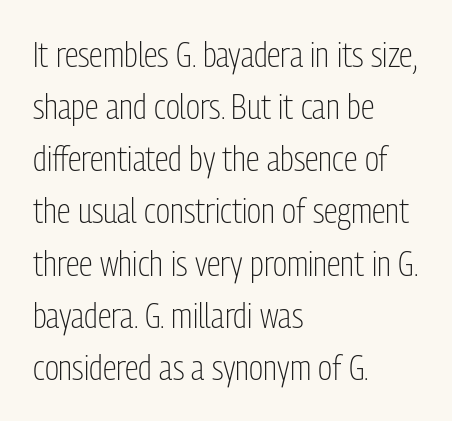
{"serif": "no", "italic": "no", "bold": "no", "weight": "light", "width": "condensed", "stroke_contrast": "low", "x_height": "medium", "monospaced": "no", "underline": "no", "align": "left", "line_spacing": "normal", "line_spacing_ratio": 1.49, "letter_spacing": "normal", "letter_spacing_em": 0.0, "glyph_px": 35}
